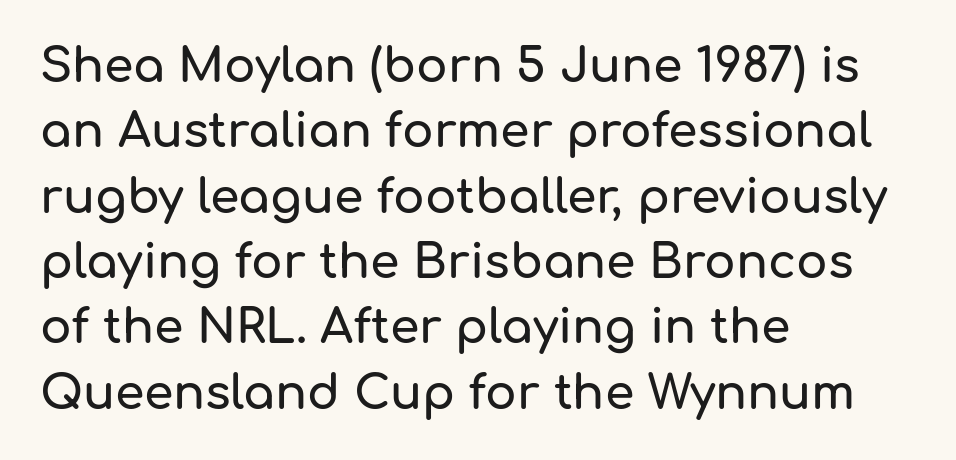
Q: Is the text italic (slanted)? A: No, it is upright.
Q: Is the typeface a serif or a sans-serif typeface? A: Sans-serif.
Q: Is the text underlined? A: No.
Q: How is the paragraph aligned? A: Left-aligned.
Q: Is the spacing between letters normal or unusually wide? A: Normal.
Q: Is the spacing between lines tight, normal or loose? A: Normal.
Q: Width (condensed, normal, or wide)? A: Normal.
Q: Stroke contrast? A: Low.
Q: x-height? A: Medium.
Q: Monospaced? A: No.
